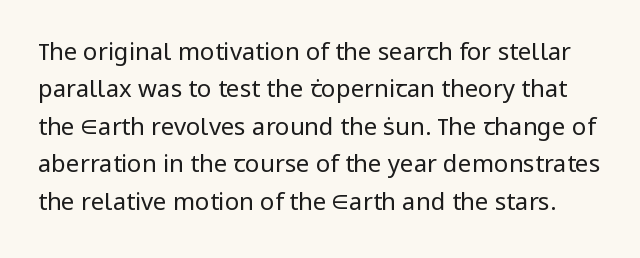
The image shows 24 px text type, upright; set normal line spacing (1.56x), normal letter spacing, not underlined.
